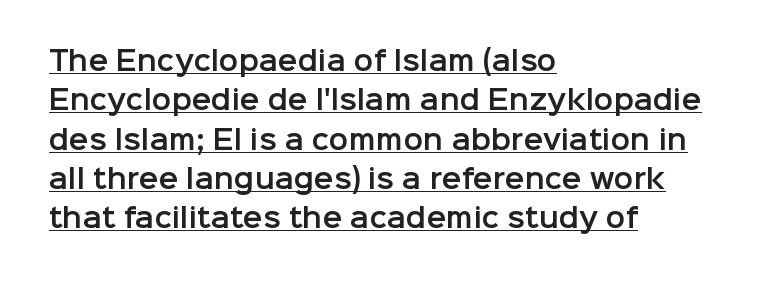
{"italic": "no", "underline": "yes", "align": "left", "line_spacing": "normal", "line_spacing_ratio": 1.51, "letter_spacing": "normal", "letter_spacing_em": 0.0, "glyph_px": 26}
